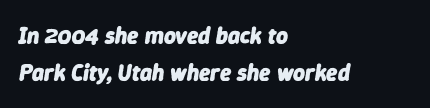
The image shows 23 px bold type, italic (leaning right); set left-aligned, normal line spacing (1.61x), normal letter spacing, not underlined.
